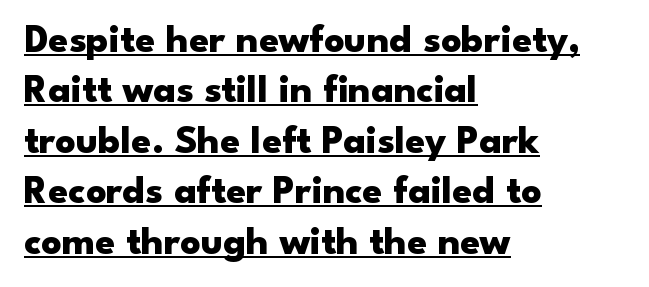
The image shows 40 px heavy, wide sans-serif type, upright; set left-aligned, normal line spacing (1.26x), normal letter spacing, underlined; low stroke contrast and a small x-height.
